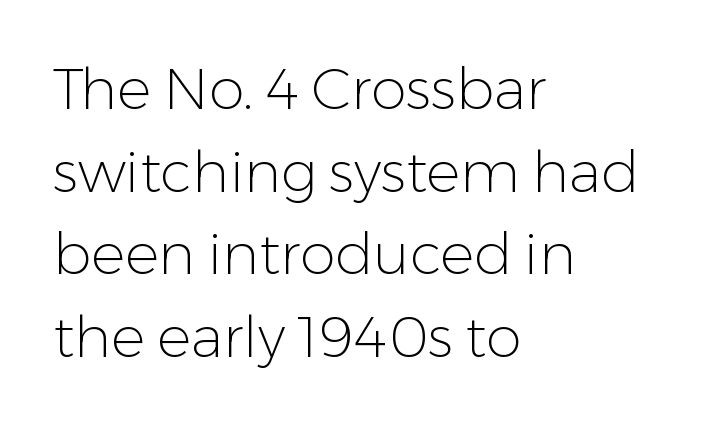
Q: Is the text bold? A: No.
Q: Is the text italic (slanted)? A: No, it is upright.
Q: Is the typeface a serif or a sans-serif typeface? A: Sans-serif.
Q: Is the text underlined? A: No.
Q: How is the paragraph aligned? A: Left-aligned.
Q: Is the spacing between letters normal or unusually wide? A: Normal.
Q: Is the spacing between lines tight, normal or loose? A: Normal.
Q: Width (condensed, normal, or wide)? A: Normal.
Q: Stroke contrast? A: Low.
Q: x-height? A: Medium.
Q: Monospaced? A: No.
